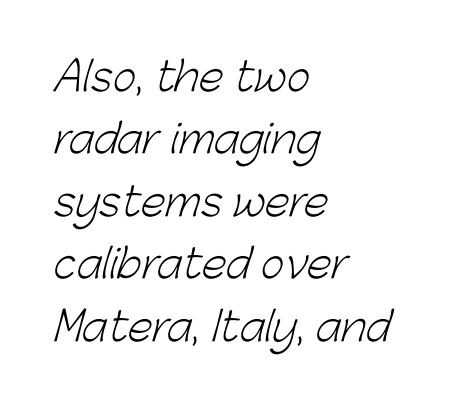
Q: Is the text bold? A: No.
Q: Is the typeface a serif or a sans-serif typeface? A: Sans-serif.
Q: Is the text underlined? A: No.
Q: How is the paragraph aligned? A: Left-aligned.
Q: Is the spacing between letters normal or unusually wide? A: Normal.
Q: Is the spacing between lines tight, normal or loose? A: Normal.
Q: Width (condensed, normal, or wide)? A: Normal.
Q: Stroke contrast? A: Low.
Q: x-height? A: Medium.
Q: Monospaced? A: No.
